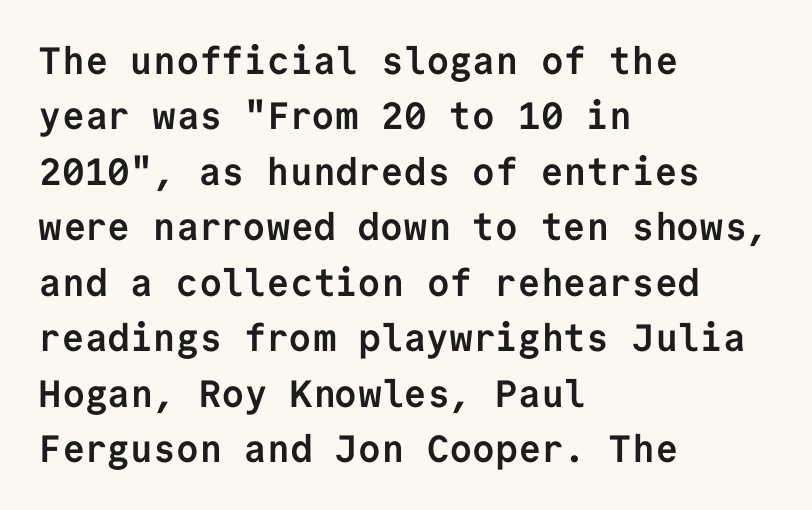
The image shows 38 px semibold sans-serif type, upright, monospaced; set left-aligned, normal line spacing (1.46x), normal letter spacing, not underlined; low stroke contrast and a medium x-height.
